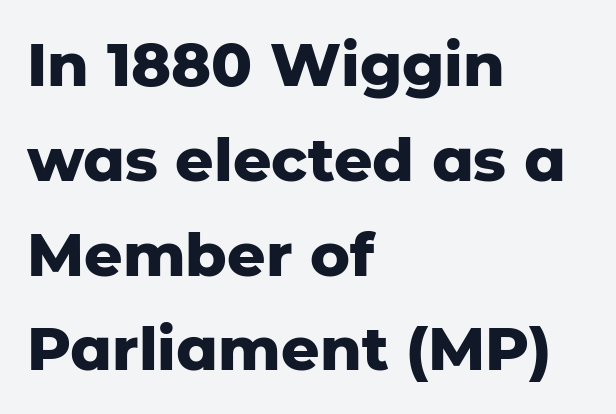
{"serif": "no", "italic": "no", "bold": "yes", "weight": "heavy", "width": "normal", "stroke_contrast": "low", "x_height": "medium", "monospaced": "no", "underline": "no", "align": "left", "line_spacing": "normal", "line_spacing_ratio": 1.58, "letter_spacing": "normal", "letter_spacing_em": 0.0, "glyph_px": 60}
